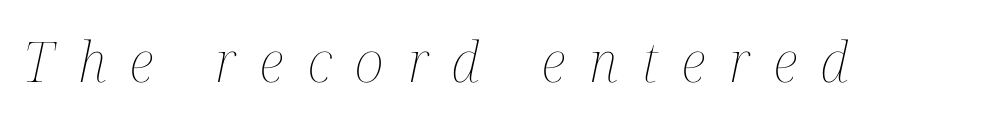
{"italic": "yes", "lean": "right", "slant_degrees": 12, "bold": "no", "weight": "thin", "width": "condensed", "stroke_contrast": "medium", "x_height": "medium", "monospaced": "no", "underline": "no", "letter_spacing": "wide", "letter_spacing_em": 0.43, "glyph_px": 56}
